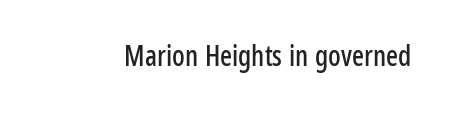
Q: Is the text italic (slanted)? A: No, it is upright.
Q: Is the typeface a serif or a sans-serif typeface? A: Sans-serif.
Q: Is the text underlined? A: No.
Q: Is the spacing between letters normal or unusually wide? A: Normal.
Q: Width (condensed, normal, or wide)? A: Condensed.
Q: Stroke contrast? A: Low.
Q: x-height? A: Medium.
Q: Monospaced? A: No.
